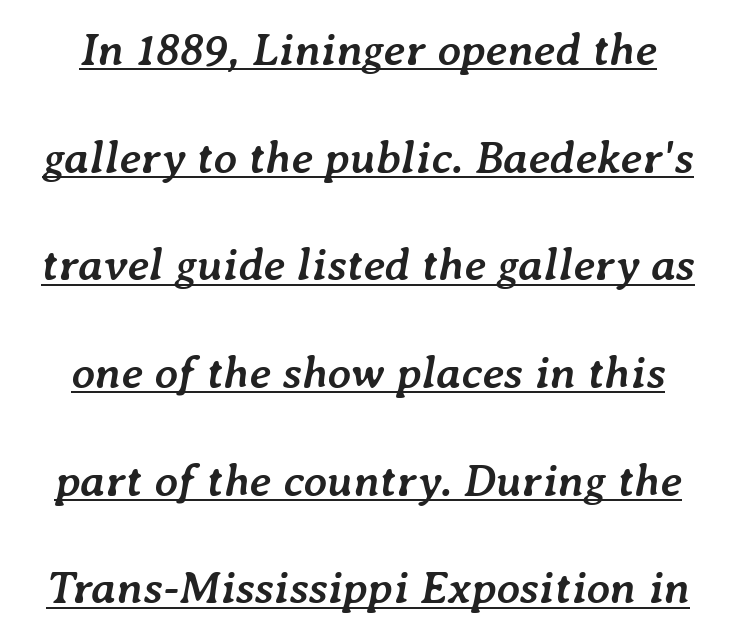
The image shows 46 px semibold type, italic (leaning right); set loose line spacing (2.34x), normal letter spacing, underlined; low stroke contrast and a medium x-height.
